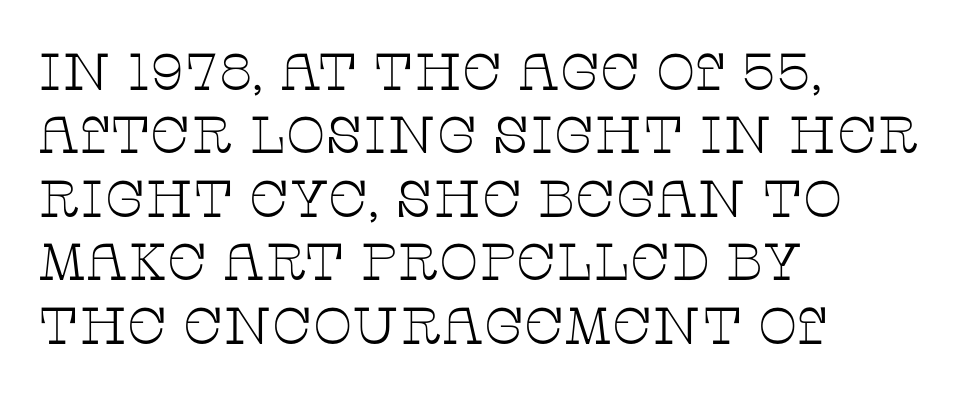
The passage shown has conventional tracking throughout. Typeset ragged right — the left edge is the straight one. The face used here is proportionally spaced, like ordinary book or web type. Unlike a clean sans, this face finishes its strokes with serifs. Tall strokes in this sample are plumb rather than angled. The passage shown is not bold in any degree.
